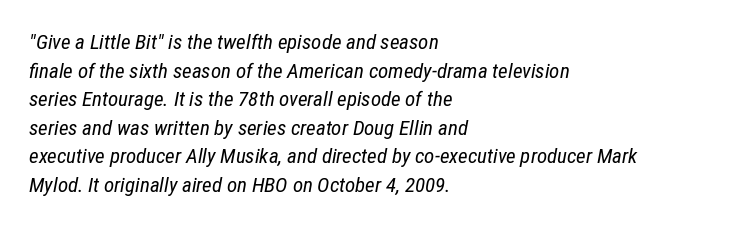
Q: Is the text bold? A: No.
Q: Is the text italic (slanted)? A: Yes, it leans right by about 12 degrees.
Q: Is the text underlined? A: No.
Q: How is the paragraph aligned? A: Left-aligned.
Q: Is the spacing between letters normal or unusually wide? A: Normal.
Q: Is the spacing between lines tight, normal or loose? A: Normal.
